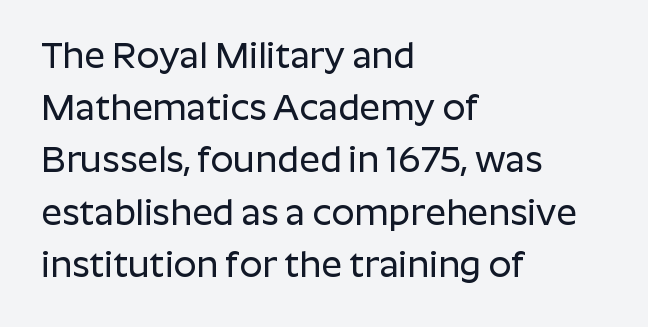
{"serif": "no", "italic": "no", "width": "normal", "stroke_contrast": "low", "x_height": "medium", "monospaced": "no", "underline": "no", "align": "left", "line_spacing": "normal", "line_spacing_ratio": 1.45, "letter_spacing": "normal", "letter_spacing_em": 0.0, "glyph_px": 36}
